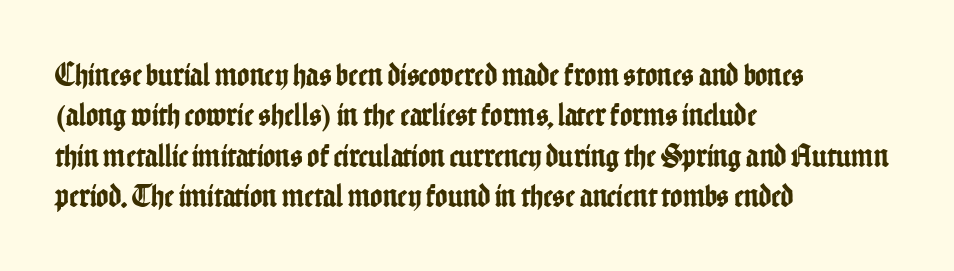
The image shows 33 px condensed sans-serif type, upright; set left-aligned, line spacing 1.22x, normal letter spacing, not underlined; low stroke contrast and a medium x-height.
